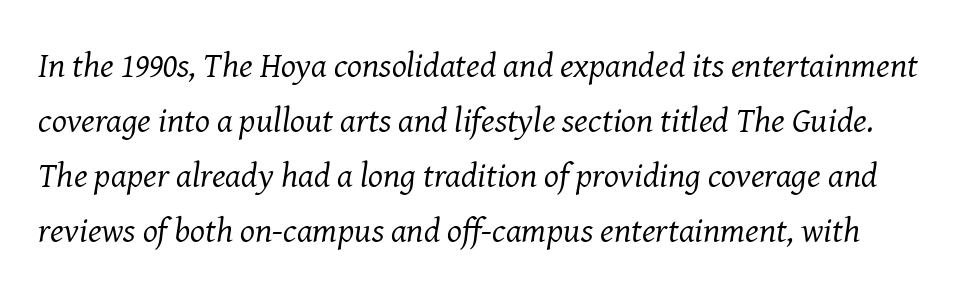
The image shows 35 px regular-weight serif type, italic (leaning right); set normal line spacing (1.57x), normal letter spacing, not underlined; medium stroke contrast and a medium x-height.
